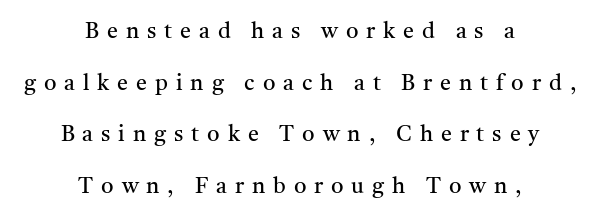
Where is the straight margin? There isn't one; the lines are centered. A quiet, ordinary-to-light weight characterises the typeface. This sample trades compactness for vertical openness between lines. Type without underlining.
